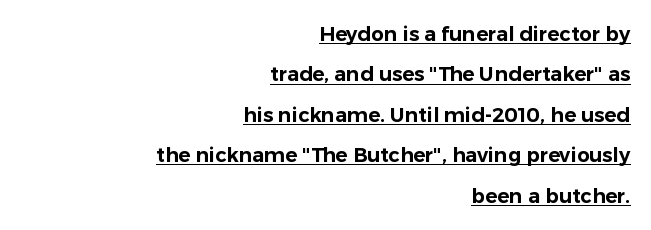
The image shows 20 px text type, upright; set right-aligned, loose line spacing (2.02x), normal letter spacing, underlined.
